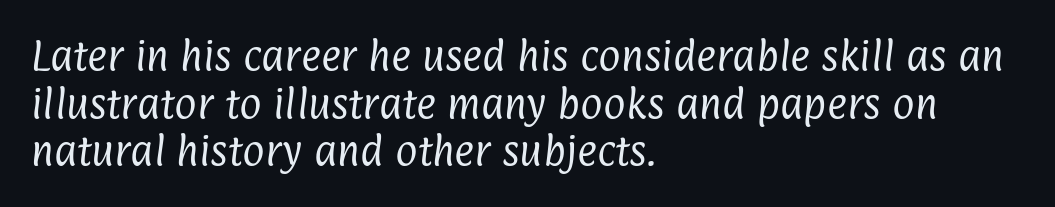
The image shows 34 px regular-weight, condensed sans-serif type; set left-aligned, normal line spacing (1.4x), normal letter spacing, not underlined; low stroke contrast and a medium x-height.
